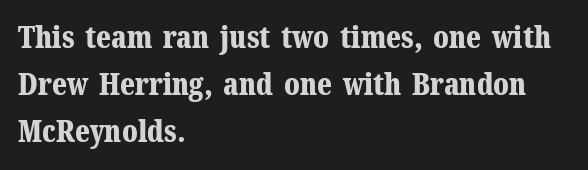
The image shows 30 px bold serif type, upright; set left-aligned, normal line spacing (1.56x), normal letter spacing, not underlined; medium stroke contrast and a medium x-height.
